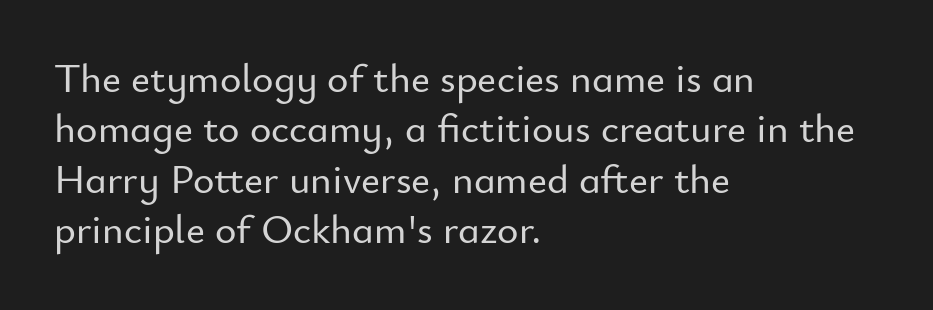
Q: Is the text italic (slanted)? A: No, it is upright.
Q: Is the typeface a serif or a sans-serif typeface? A: Sans-serif.
Q: Is the text underlined? A: No.
Q: How is the paragraph aligned? A: Left-aligned.
Q: Is the spacing between letters normal or unusually wide? A: Normal.
Q: Width (condensed, normal, or wide)? A: Normal.
Q: Stroke contrast? A: Low.
Q: x-height? A: Small.
Q: Monospaced? A: No.
